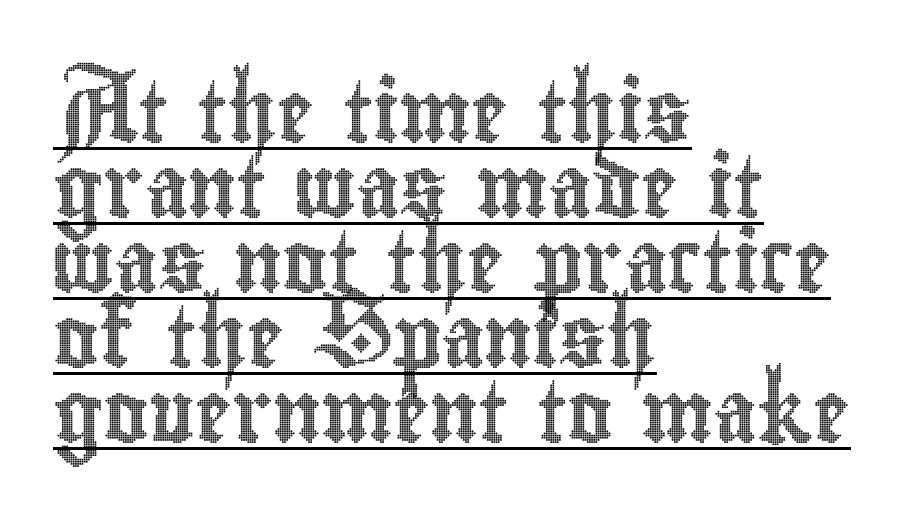
The image shows 61 px condensed type, upright; set left-aligned, line spacing 1.23x, normal letter spacing, underlined; a small x-height.
